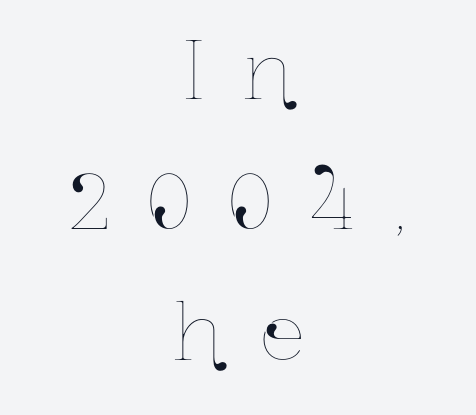
{"italic": "no", "width": "condensed", "stroke_contrast": "low", "x_height": "medium", "monospaced": "no", "underline": "no", "align": "center", "line_spacing": "normal", "line_spacing_ratio": 1.67, "letter_spacing": "wide", "letter_spacing_em": 0.5, "glyph_px": 78}
